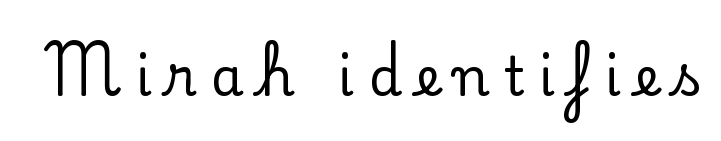
Tracking value appears strongly positive — letters spread wide. Check under the words: just untouched page. Ascenders rise straight up at ninety degrees. Letterform terminals end in serifs throughout the passage.
